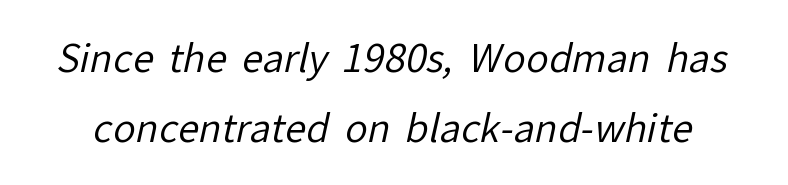
This rendering features lettering with no underline. Varying glyph widths throughout — classic text-font behaviour. Letterform terminals end flat and unadorned throughout the passage. The type is set solid horizontally, with unmodified tracking. No extra ink here — the face is not bold.
